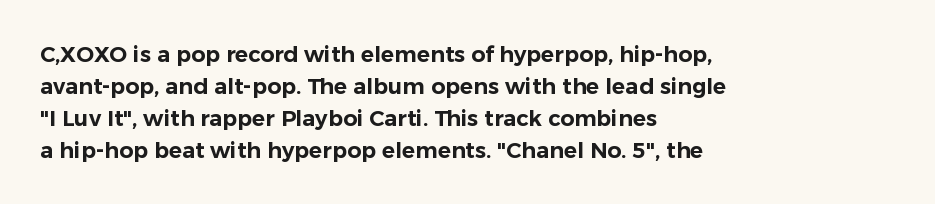
Left-aligned paragraph, ragged on the right. Rendered with straight, roman letterforms. Successive baselines arrive at the customary interval. Descenders are the only things crossing below the line. Is the letter spacing exaggerated? No — it looks like the ordinary default.
